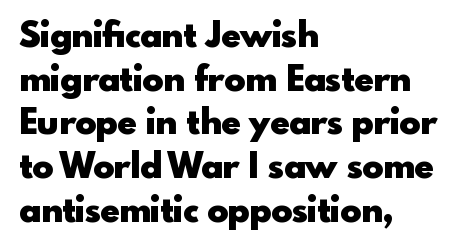
{"serif": "no", "italic": "no", "bold": "yes", "weight": "heavy", "width": "normal", "x_height": "small", "monospaced": "no", "underline": "no", "align": "left", "line_spacing": "normal", "line_spacing_ratio": 1.25, "letter_spacing": "normal", "letter_spacing_em": 0.0, "glyph_px": 35}
